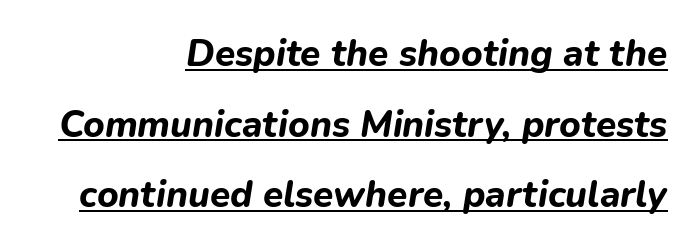
Q: Is the text bold? A: Yes.
Q: Is the text italic (slanted)? A: Yes, it leans right by about 9 degrees.
Q: Is the text underlined? A: Yes.
Q: How is the paragraph aligned? A: Right-aligned.
Q: Is the spacing between letters normal or unusually wide? A: Normal.
Q: Is the spacing between lines tight, normal or loose? A: Loose.
Q: Width (condensed, normal, or wide)? A: Normal.
Q: Stroke contrast? A: Low.
Q: x-height? A: Medium.
Q: Monospaced? A: No.
